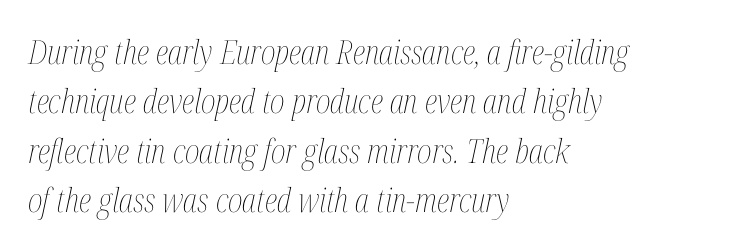
Compared with a typical body face, this is equally light or lighter still. The typography opts for an oblique posture over an upright one. Here the designer chose a conventional face with non-uniform glyph widths. Reading down the column, the eye jumps a familiar distance to each next line.
